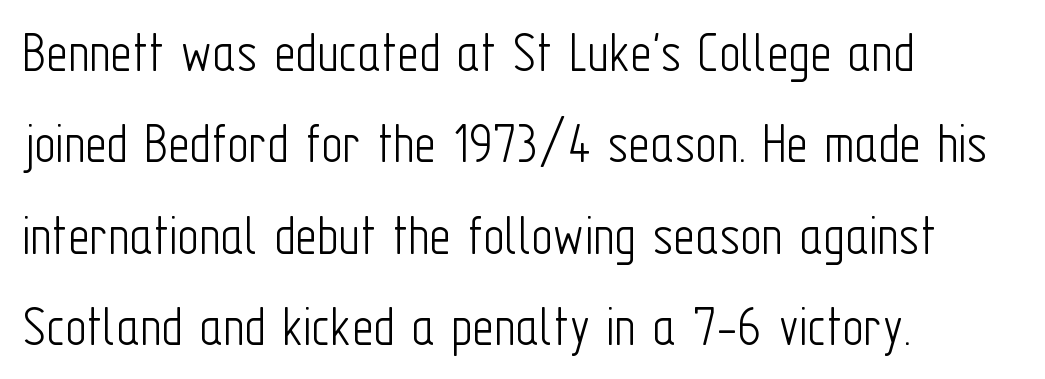
{"serif": "no", "italic": "no", "bold": "no", "weight": "light", "width": "condensed", "stroke_contrast": "low", "x_height": "medium", "monospaced": "no", "underline": "no", "align": "left", "line_spacing": "normal", "line_spacing_ratio": 1.55, "letter_spacing": "normal", "letter_spacing_em": 0.0, "glyph_px": 59}
